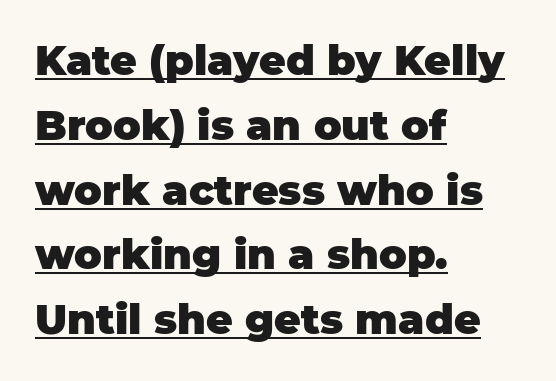
The image shows 41 px heavy sans-serif type, upright; set left-aligned, normal line spacing (1.58x), normal letter spacing, underlined; low stroke contrast and a large x-height.
